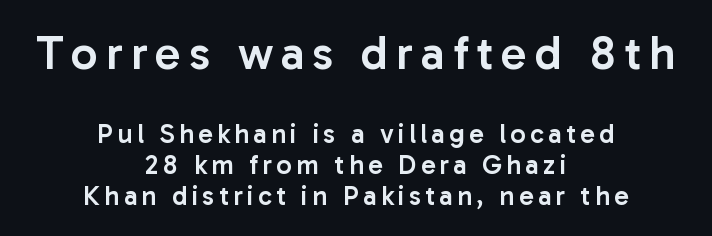
Q: Is the text bold? A: Semi-bold.
Q: Is the text italic (slanted)? A: No, it is upright.
Q: Is the typeface a serif or a sans-serif typeface? A: Sans-serif.
Q: Is the text underlined? A: No.
Q: How is the paragraph aligned? A: Centered.
Q: Is the spacing between lines tight, normal or loose? A: Tight.
Q: Which block of text is set in a larger size, the first (top) or the second (bottom)? A: The first (top) one.
Q: Width (condensed, normal, or wide)? A: Normal.
Q: Stroke contrast? A: Low.
Q: x-height? A: Medium.
Q: Monospaced? A: No.
